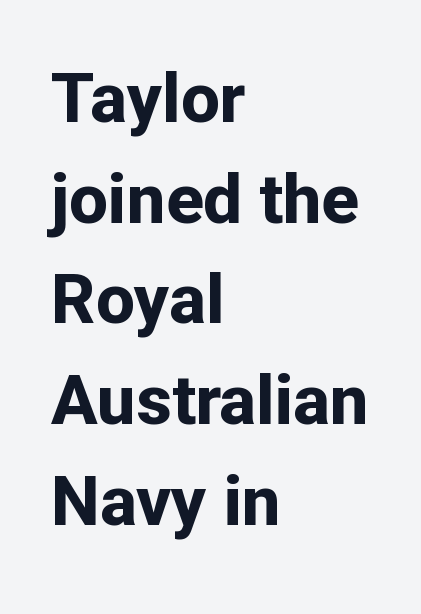
When letters stand straight like this, we call the style roman or upright. Nothing sits at the stroke ends, so this counts as sans-serif. The rendering uses a bold face; every stroke is thick and dark. Each line starts at the same left margin while the right side varies. Leading matches the norm, producing a regular column. What stands out about the letter spacing? Nothing — it is the standard amount.
